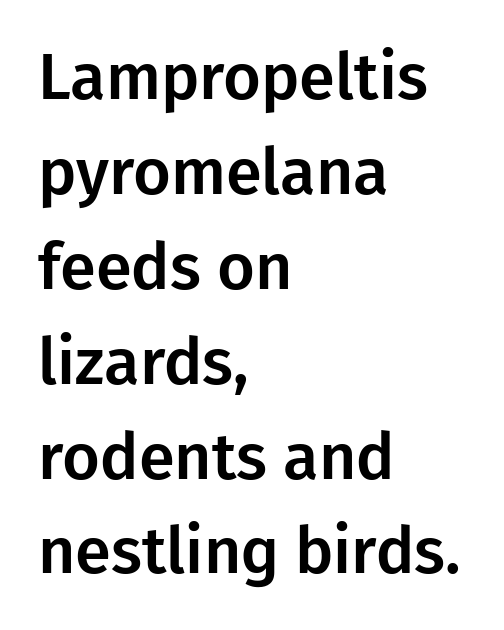
The compositor pushed each line to the left boundary. A typesetter would call this proportional, since set widths differ per character. The rendering shows plain stroke endings on the letterforms — a sans-serif design. Glyph-to-glyph distance matches everyday printed text. This is the regular roman posture of the typeface. Each row of text sits above clean, open space.
